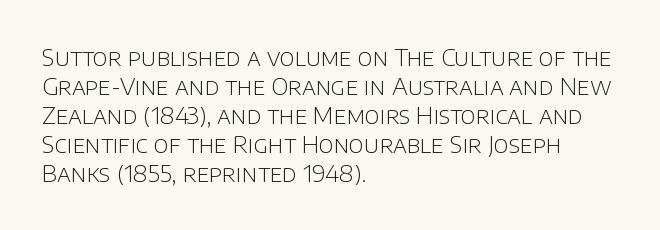
A typesetter would call this zero additional tracking. If you drew a line through each stem, it would be perfectly vertical. This block has exactly the height ordinary leading produces. Teacher's note: observe the even left margin — that is flush-left alignment. The area under the type is left untouched. This is not heavy type; no bold has been used.
